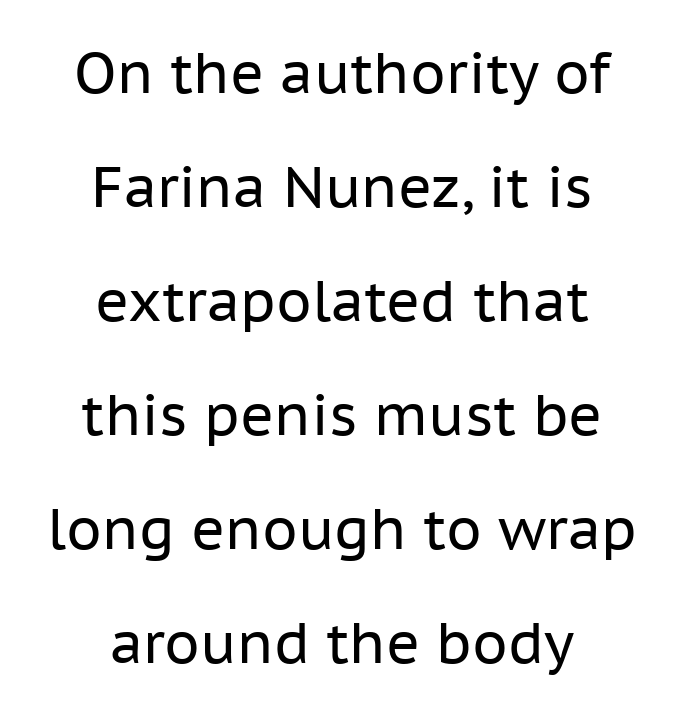
The image shows 57 px regular-weight sans-serif type, upright; set centered, loose line spacing (2.0x), normal letter spacing, not underlined; low stroke contrast and a medium x-height.
